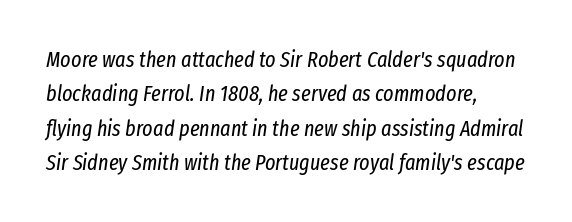
The image shows 22 px text type, italic (leaning right); set left-aligned, normal line spacing (1.56x), normal letter spacing, not underlined.
